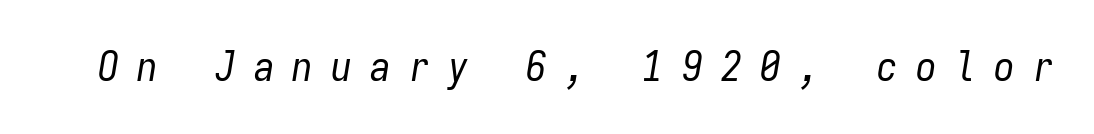
The image shows 41 px regular-weight, condensed type, italic (leaning right), monospaced; set unusually wide letter spacing (+0.45 em), not underlined; low stroke contrast and a medium x-height.
